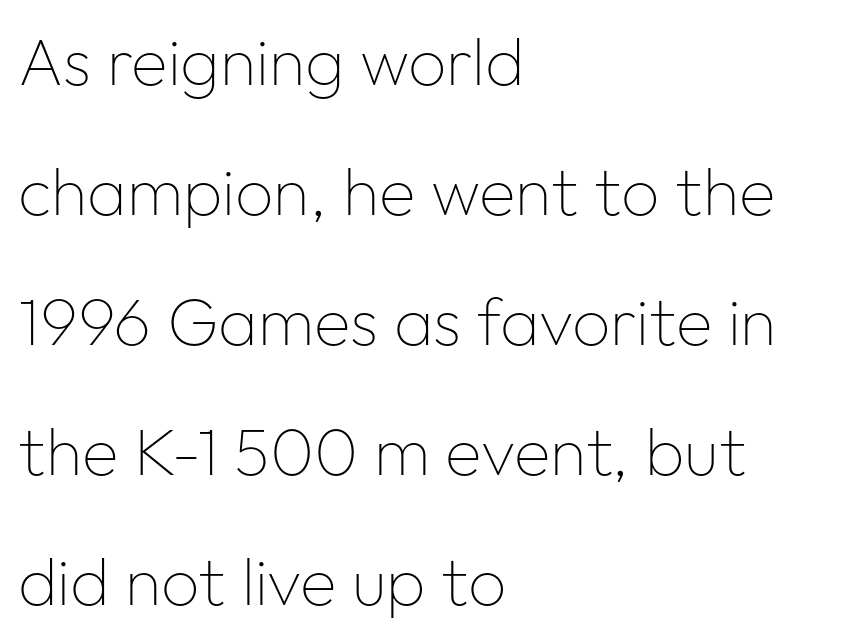
This rendering uses left alignment, leaving the right contour irregular. The characters display no serif detailing; their extremities are plain. This is roman type, the default non-slanted kind. The block of text is sparse from top to bottom, with ample space between rows. How are the letters spaced? Ordinarily, with no added tracking. Ink coverage per letter is moderate at most.
